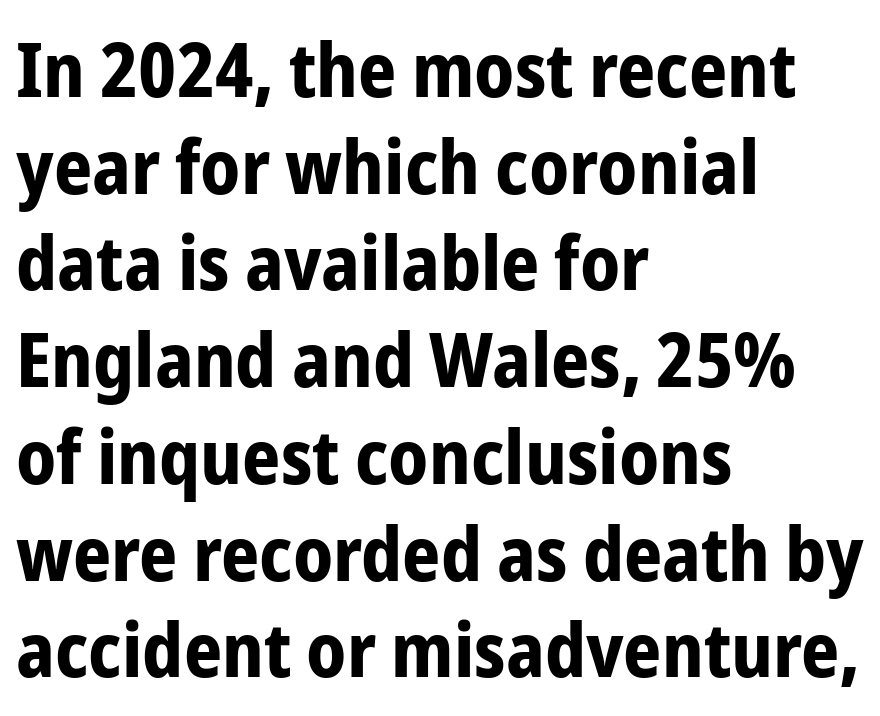
Q: Is the text bold? A: Yes.
Q: Is the text italic (slanted)? A: No, it is upright.
Q: Is the typeface a serif or a sans-serif typeface? A: Sans-serif.
Q: Is the text underlined? A: No.
Q: How is the paragraph aligned? A: Left-aligned.
Q: Is the spacing between letters normal or unusually wide? A: Normal.
Q: Is the spacing between lines tight, normal or loose? A: Normal.
Q: Width (condensed, normal, or wide)? A: Condensed.
Q: Stroke contrast? A: Low.
Q: x-height? A: Medium.
Q: Monospaced? A: No.
